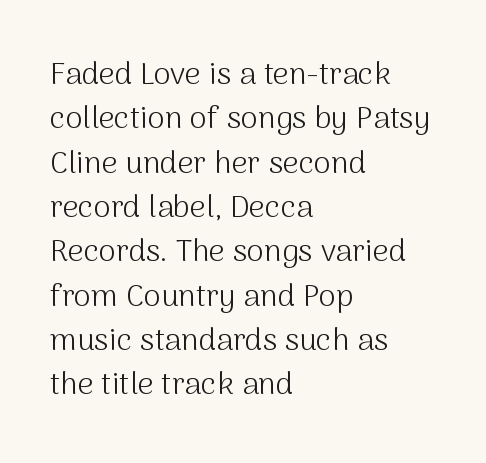
The passage shown stacks its lines at a standard gap. The line texture is even and compact thanks to regular tracking. Stroke terminals: plain, sans-serif. Each line starts at the same left margin while the right side varies. The words here are not underlined. It's the straight-up-and-down kind of type.
